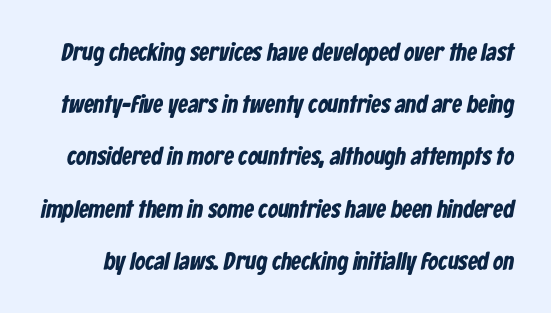
The image shows 25 px bold type; set loose line spacing (2.09x), normal letter spacing, not underlined.
